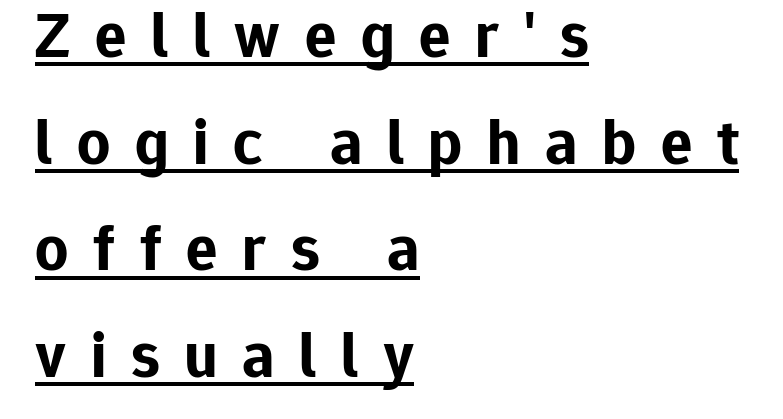
{"serif": "no", "italic": "no", "bold": "yes", "weight": "bold", "width": "normal", "stroke_contrast": "low", "x_height": "medium", "monospaced": "no", "underline": "yes", "align": "left", "line_spacing": "normal", "line_spacing_ratio": 1.64, "letter_spacing": "wide", "letter_spacing_em": 0.38, "glyph_px": 65}
